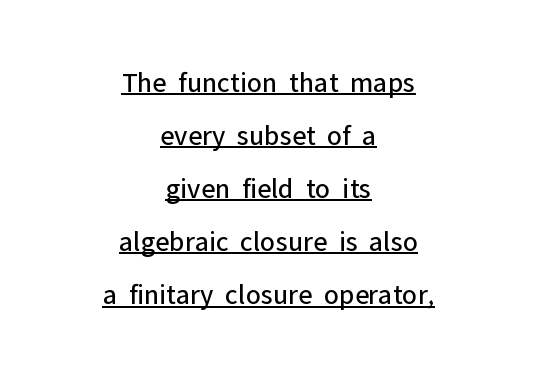
These lines are rendered in a variable-pitch font. Nope, no serifs anywhere on these letters. The rag falls on both sides of this text block equally. On a weight scale, this lands at 450 or below.
